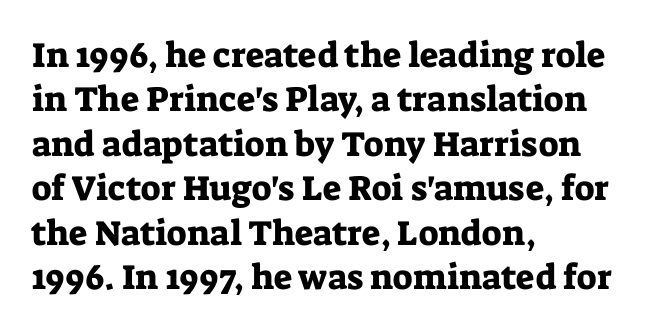
This rendering uses left alignment, leaving the right contour irregular. Does extra space separate the letters? No, they use regular spacing. The glyphs in this specimen are seriffed. Honestly, there is no underline to notice here at all.
